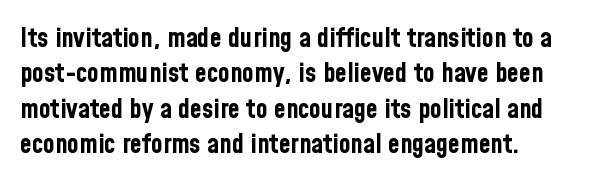
A clean baseline with only descenders dipping below it. These lines stack with their left ends in a neat column. Regular leading. Pretty heavy lettering here — definitely bold. Does extra space separate the letters? No, they use regular spacing.
